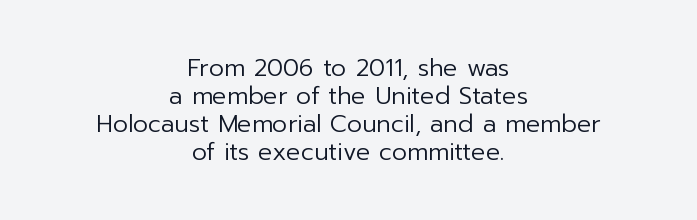
Words float on clear page, feet unadorned. Standard letterfit; no display-style spreading of the glyphs. Notice how the stems are strictly vertical — no italics here. Bold? No — there's no thickening of the strokes.
